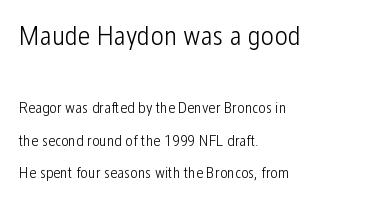
Summary of vertical rhythm: relaxed, with wide interline spacing. Look at the tracking — it's just the regular setting, nothing added. Quick note: underline off. The passage is arranged the way most books set body copy — flush left. Between these two stacked blocks, the higher one wins on size. Summary of weight: not heavy and not bold.
